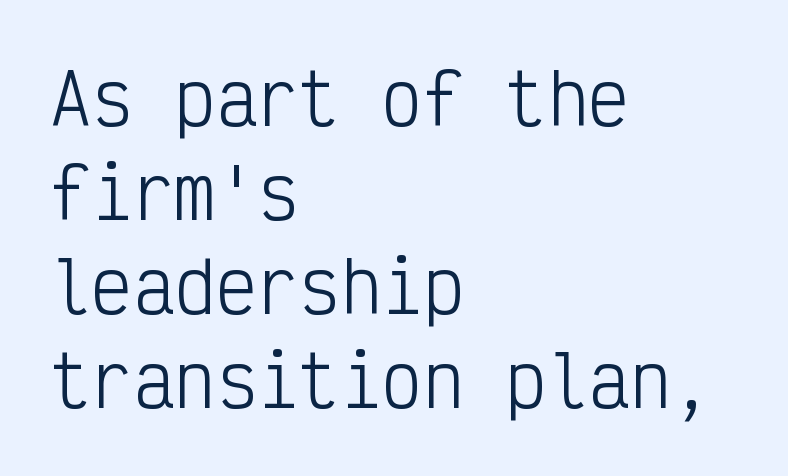
{"serif": "no", "italic": "no", "bold": "no", "weight": "light", "width": "condensed", "stroke_contrast": "low", "x_height": "medium", "monospaced": "yes", "underline": "no", "align": "left", "line_spacing": "normal", "line_spacing_ratio": 1.36, "letter_spacing": "normal", "letter_spacing_em": 0.0, "glyph_px": 69}
